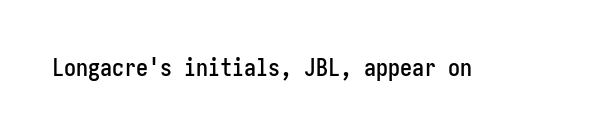
The image shows 24 px text type, upright; set normal letter spacing, not underlined.
